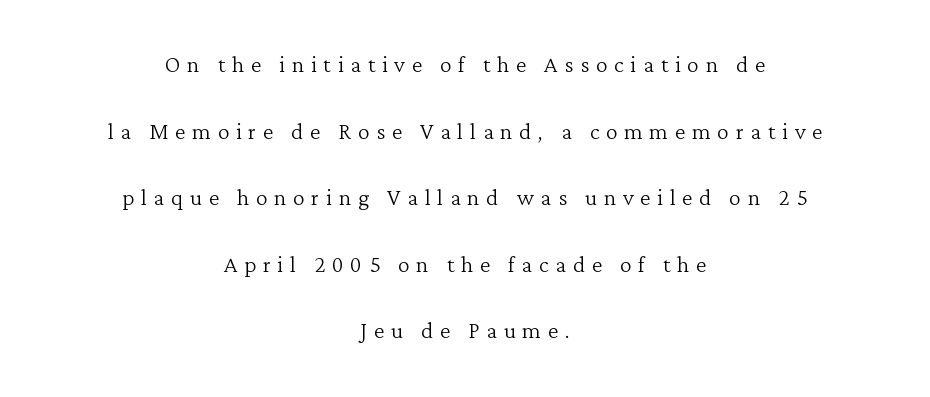
{"serif": "yes", "italic": "no", "bold": "no", "weight": "light", "width": "normal", "stroke_contrast": "low", "x_height": "medium", "monospaced": "no", "underline": "no", "align": "center", "line_spacing": "loose", "line_spacing_ratio": 2.22, "letter_spacing": "wide", "letter_spacing_em": 0.22, "glyph_px": 30}
